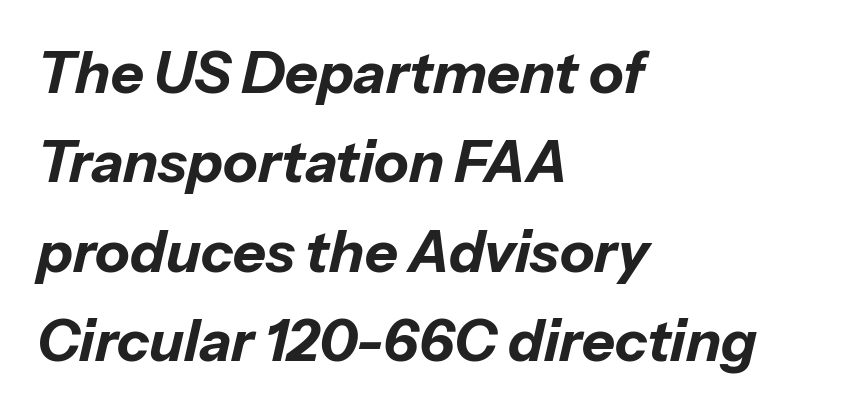
The image shows 57 px bold type, italic (leaning right); set left-aligned, normal line spacing (1.57x), normal letter spacing, not underlined; low stroke contrast and a medium x-height.
